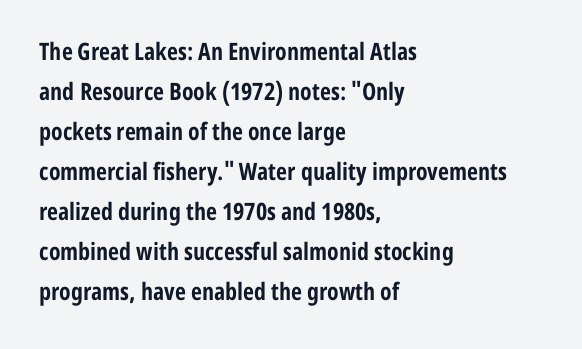
Q: Is the text bold? A: Yes.
Q: Is the text italic (slanted)? A: No, it is upright.
Q: Is the text underlined? A: No.
Q: How is the paragraph aligned? A: Left-aligned.
Q: Is the spacing between letters normal or unusually wide? A: Normal.
Q: Is the spacing between lines tight, normal or loose? A: Normal.
